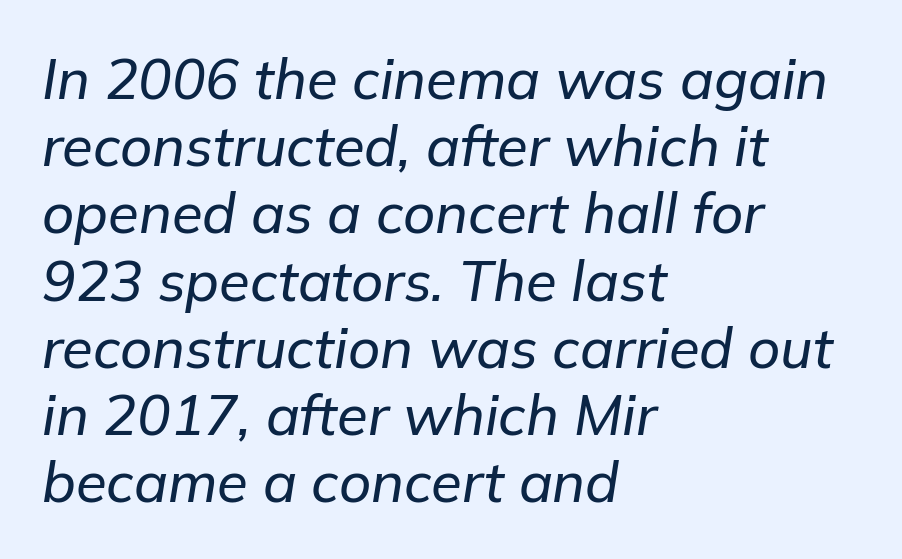
The image shows 56 px text type, italic (leaning right); set left-aligned, line spacing 1.2x, normal letter spacing, not underlined; low stroke contrast and a medium x-height.
